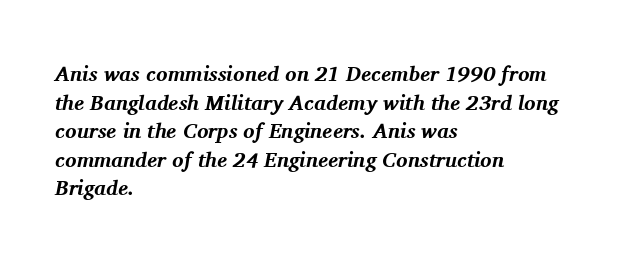
The letters are slanted; this is an italic face. There is no visible air inserted between adjacent glyphs. The passage shown is not underscored anywhere. The block of text has a typical density, with ordinary space between rows. A dark, heavy texture on the line: the type is bold. Typeset ragged right — the left edge is the straight one.
